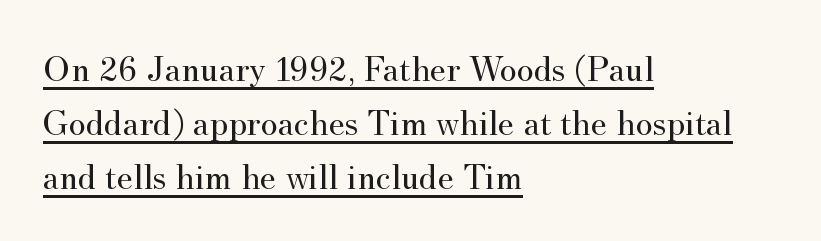
Think of a printed novel: that variable character pitch is what you see here. What kind of face is this? One with serifs. Like a heading marked for emphasis, these lines bear an underscore. Ascenders rise straight up at ninety degrees. Weight: regular or lighter.
